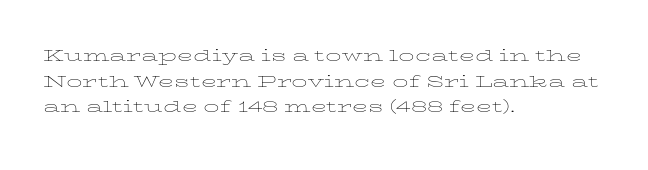
{"italic": "no", "bold": "no", "underline": "no", "align": "left", "line_spacing_ratio": 1.22, "letter_spacing": "normal", "letter_spacing_em": 0.0, "glyph_px": 21}
